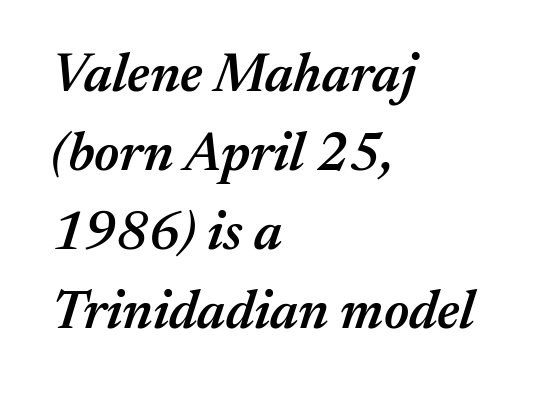
{"italic": "yes", "lean": "right", "slant_degrees": 17, "bold": "semi", "weight": "semibold", "width": "normal", "stroke_contrast": "medium", "x_height": "medium", "monospaced": "no", "underline": "no", "align": "left", "line_spacing": "normal", "line_spacing_ratio": 1.46, "letter_spacing": "normal", "letter_spacing_em": 0.0, "glyph_px": 54}
